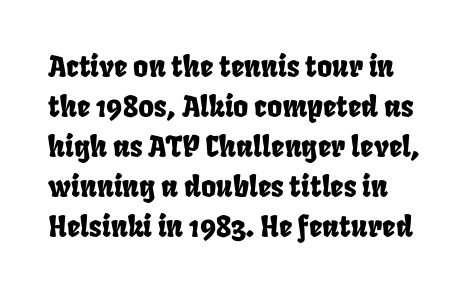
The leading is moderate, giving the passage an even texture. The face used here is proportionally spaced, like ordinary book or web type. Caption: standard tracking, unaltered. A bare baseline throughout the passage.
